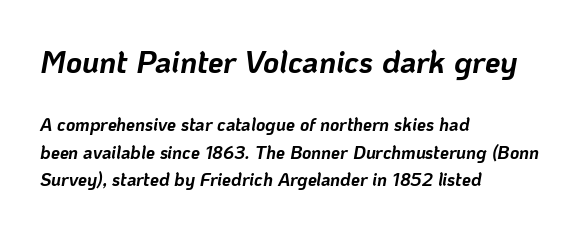
The image shows 31 px bold type, italic (leaning right); set left-aligned, normal line spacing (1.53x), normal letter spacing, not underlined; the first (top) block is 1.72x larger; low stroke contrast and a medium x-height.
